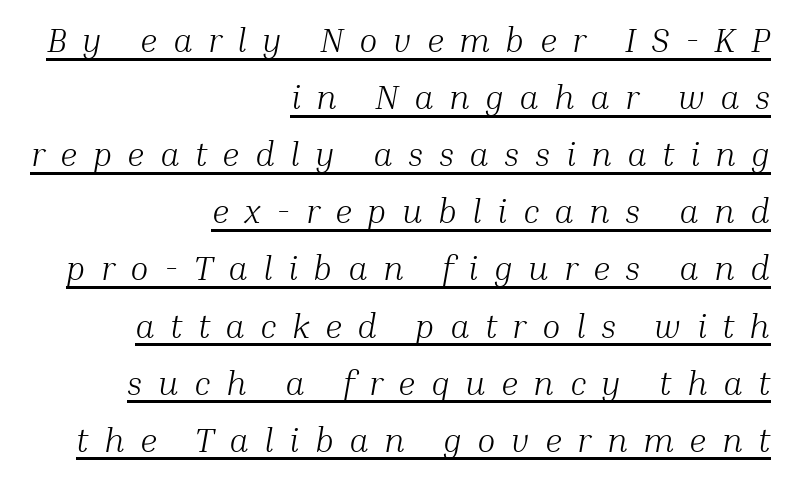
Caption: lettering with a line underneath. Letters have the restrained weight of plain body copy at most. Each letter keeps its own natural width here, so spacing adapts to shape. The tracking reads as deliberately expanded to a designer's eye. Is the block centered? No — it sits flush against the right margin. Letterform terminals end in serifs throughout the passage.
